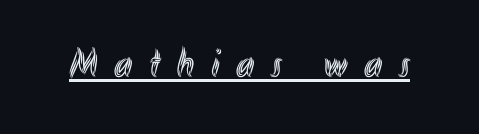
The image shows 41 px condensed type; set unusually wide letter spacing (+0.41 em), underlined; a small x-height.
